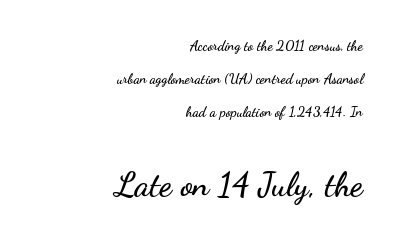
The image shows 34 px wide sans-serif type; set right-aligned, loose line spacing (2.36x), normal letter spacing, not underlined; the second (bottom) block is 2.43x larger; low stroke contrast and a small x-height.
